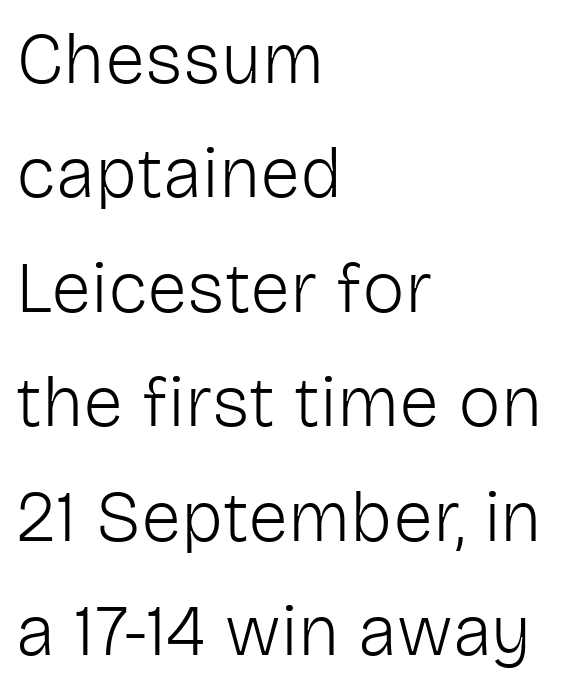
{"serif": "no", "italic": "no", "bold": "no", "weight": "light", "width": "normal", "stroke_contrast": "low", "x_height": "medium", "monospaced": "no", "underline": "no", "align": "left", "line_spacing": "normal", "line_spacing_ratio": 1.59, "letter_spacing": "normal", "letter_spacing_em": 0.0, "glyph_px": 72}
